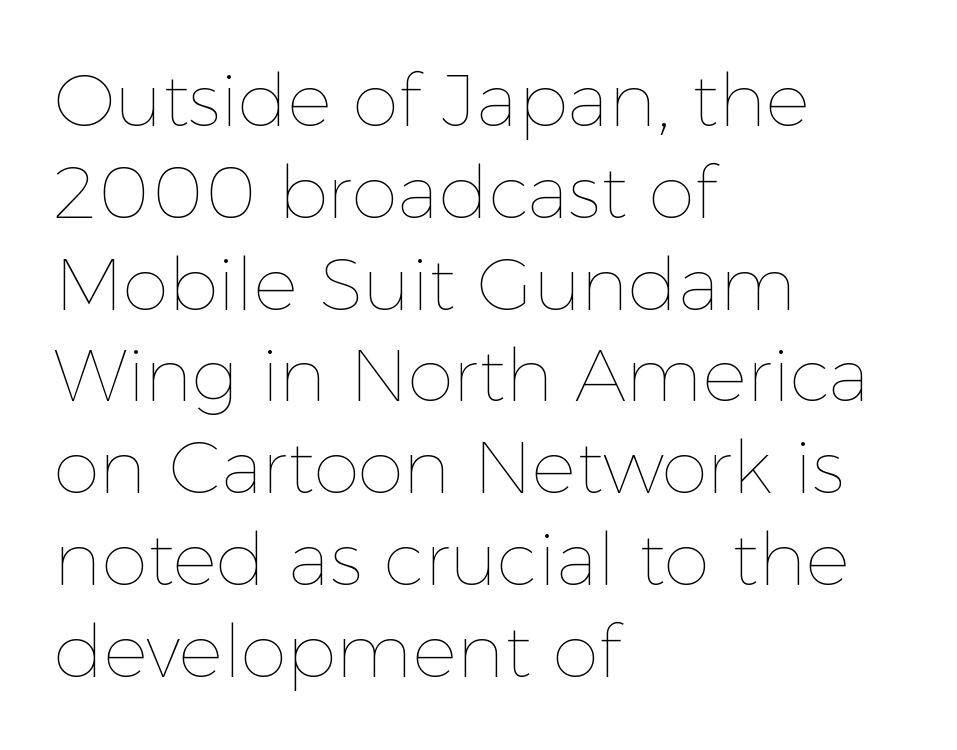
{"italic": "no", "bold": "no", "weight": "thin", "width": "normal", "x_height": "medium", "monospaced": "no", "underline": "no", "align": "left", "line_spacing_ratio": 1.24, "letter_spacing": "normal", "letter_spacing_em": 0.0, "glyph_px": 74}
